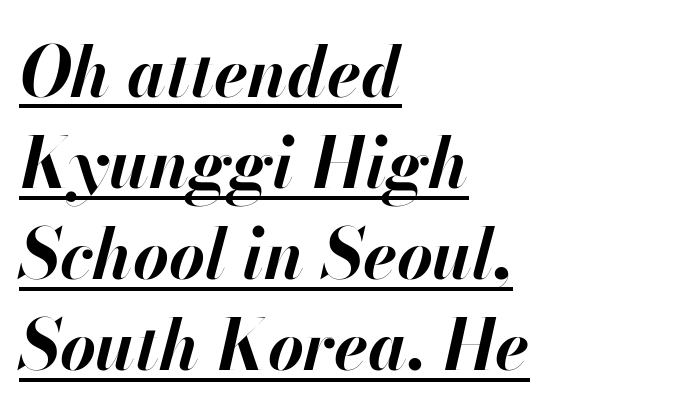
The rendering uses natural spacing where letterforms have individual widths. These lines sit exactly where default settings would place them. The face used here has the dense, thick strokes of a bold. Would a proofreader flag this as italicized? Yes. These lines are set flush left with a ragged right edge. Does a line run under the words? Yes, clearly.
